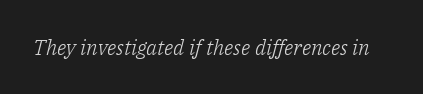
Descender tails drop into unmarked territory. The passage shown has conventional tracking throughout. The lettering tilts uniformly, giving the passage an italic look. A quiet, ordinary-to-light weight characterises the typeface.
